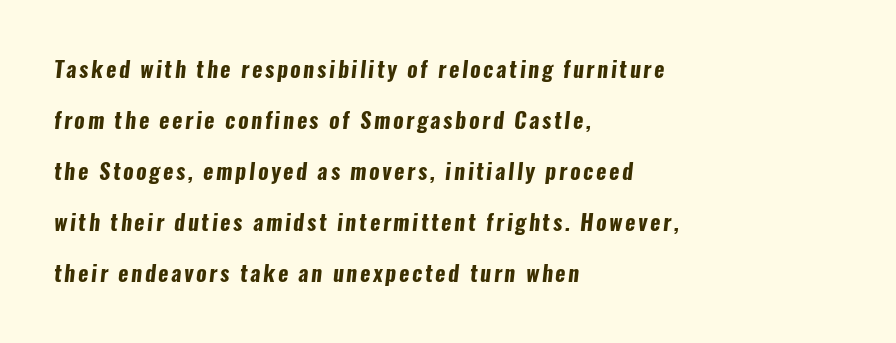
Q: Is the text bold? A: Yes.
Q: Is the text underlined? A: No.
Q: How is the paragraph aligned? A: Left-aligned.
Q: Is the spacing between lines tight, normal or loose? A: Loose.
